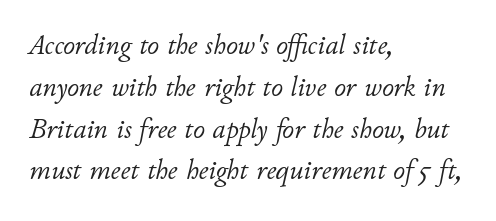
{"italic": "yes", "lean": "right", "slant_degrees": 11, "bold": "no", "weight": "light", "width": "normal", "stroke_contrast": "low", "x_height": "small", "monospaced": "no", "underline": "no", "align": "left", "line_spacing": "normal", "line_spacing_ratio": 1.44, "letter_spacing": "normal", "letter_spacing_em": 0.0, "glyph_px": 29}
